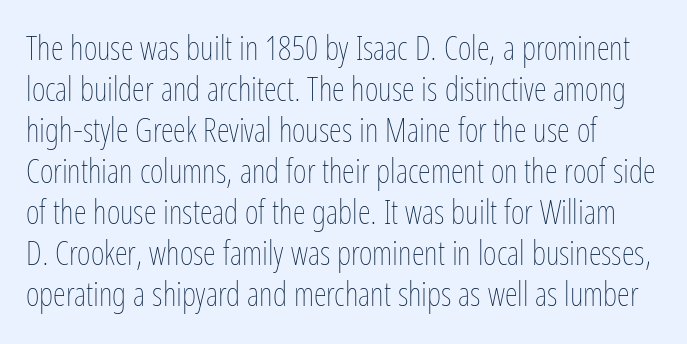
The image shows 33 px thin, condensed type, upright; set left-aligned, line spacing 1.24x, normal letter spacing, not underlined; low stroke contrast and a medium x-height.
